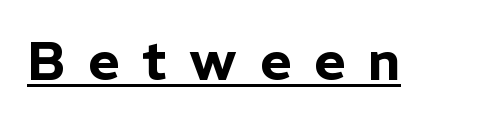
Q: Is the text italic (slanted)? A: No, it is upright.
Q: Is the typeface a serif or a sans-serif typeface? A: Sans-serif.
Q: Is the text underlined? A: Yes.
Q: Is the spacing between letters normal or unusually wide? A: Unusually wide.
Q: Width (condensed, normal, or wide)? A: Normal.
Q: Stroke contrast? A: Low.
Q: x-height? A: Medium.
Q: Monospaced? A: No.
